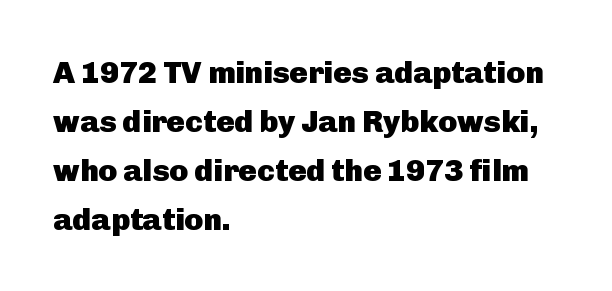
The image shows 31 px heavy sans-serif type, upright; set left-aligned, normal line spacing (1.58x), normal letter spacing, not underlined; low stroke contrast and a medium x-height.
